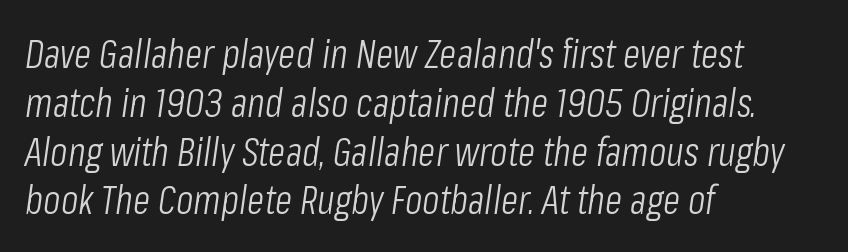
Weight: not bold — regular or lighter. In CSS terms this would be text-align: left. Spacing verdict: proportional, widths tailored to each character. The specimen omits any rule beneath the text block's lines. The typography opts for an oblique posture over an upright one.
